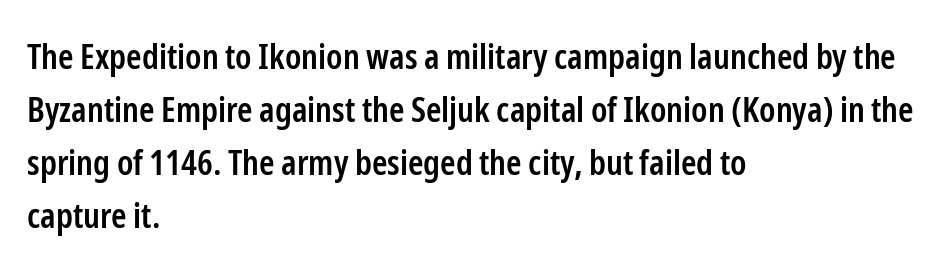
The image shows 35 px semibold, condensed sans-serif type, upright; set left-aligned, normal line spacing (1.51x), normal letter spacing, not underlined; low stroke contrast and a medium x-height.
